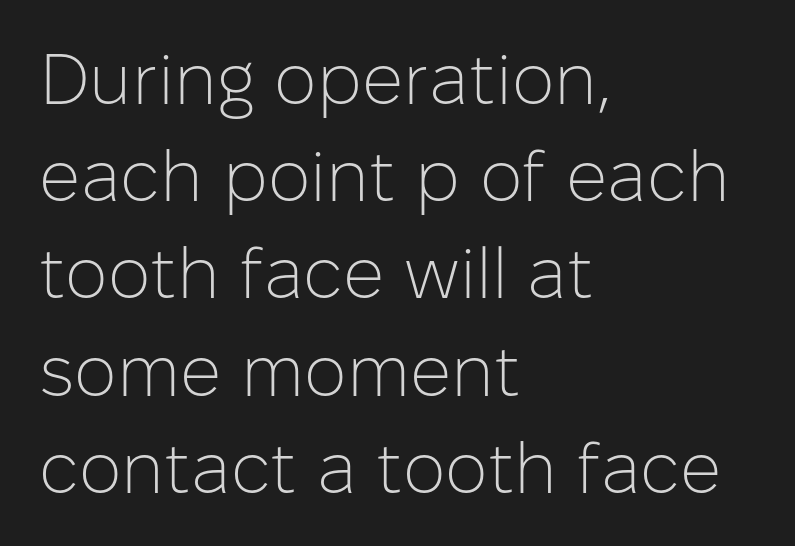
Q: Is the text bold? A: No.
Q: Is the text italic (slanted)? A: No, it is upright.
Q: Is the typeface a serif or a sans-serif typeface? A: Sans-serif.
Q: Is the text underlined? A: No.
Q: How is the paragraph aligned? A: Left-aligned.
Q: Is the spacing between letters normal or unusually wide? A: Normal.
Q: Is the spacing between lines tight, normal or loose? A: Normal.
Q: Width (condensed, normal, or wide)? A: Normal.
Q: Stroke contrast? A: Low.
Q: x-height? A: Medium.
Q: Monospaced? A: No.
